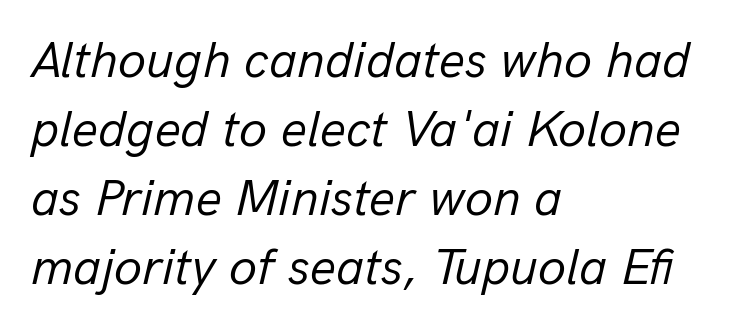
If you drew a line through each stem, it would be angled. The lines sit at an ordinary, default distance from one another. Only glyphs here, with clear space below each row. The line texture is even and compact thanks to regular tracking.
